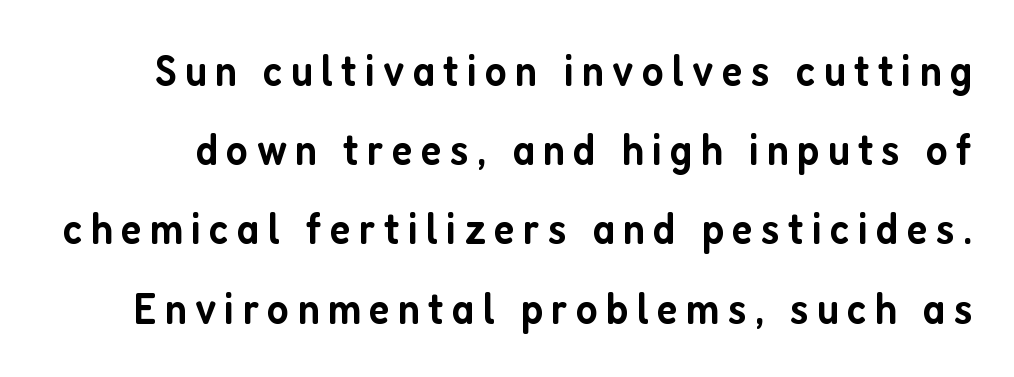
{"serif": "no", "italic": "no", "bold": "semi", "weight": "semibold", "width": "condensed", "stroke_contrast": "low", "x_height": "medium", "monospaced": "no", "underline": "no", "line_spacing_ratio": 1.76, "glyph_px": 45}
